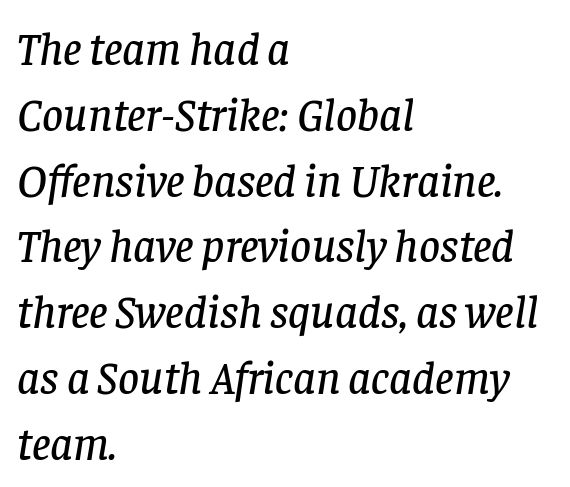
Q: Is the text italic (slanted)? A: Yes, it leans right by about 8 degrees.
Q: Is the typeface a serif or a sans-serif typeface? A: Serif.
Q: Is the text underlined? A: No.
Q: How is the paragraph aligned? A: Left-aligned.
Q: Is the spacing between letters normal or unusually wide? A: Normal.
Q: Is the spacing between lines tight, normal or loose? A: Normal.
Q: Width (condensed, normal, or wide)? A: Normal.
Q: Stroke contrast? A: Low.
Q: x-height? A: Large.
Q: Monospaced? A: No.
